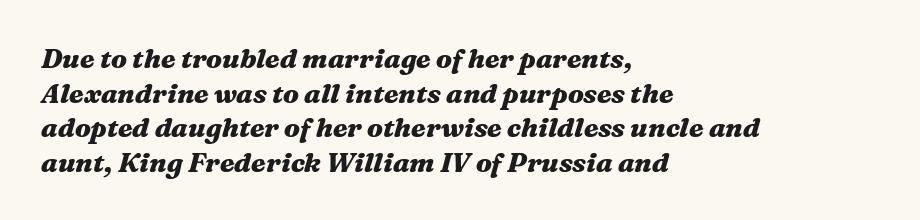
The passage shown leans; its letterforms are oblique. Whoever set this chose a conventional vertical rhythm. The sample has been set heavy, in full bold. The lines are quadded left. Students, note that the glyphs here touch the page at normal intervals. The area under the type is left untouched.
